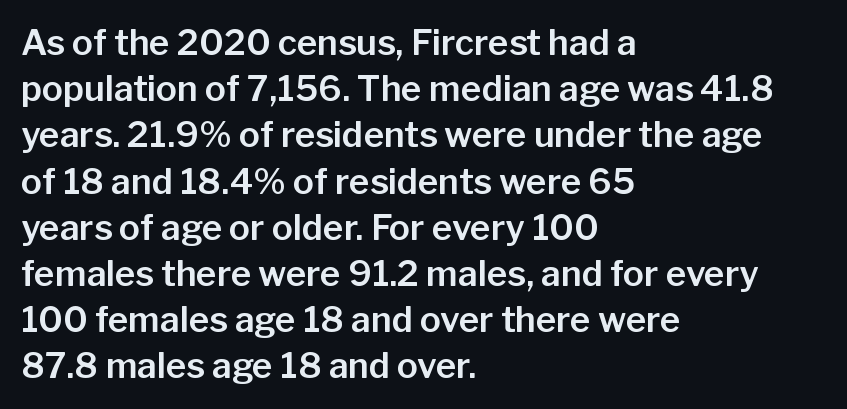
No extra tracking has been applied to these lines. Each letter's strokes conclude bluntly, with no projecting serifs. Any mark beneath the type? The region is blank. Looks like regular typesetting: each glyph gets only the width it needs. Short and long lines alike share a common starting point at left. In terms of posture, this sample is upright.
